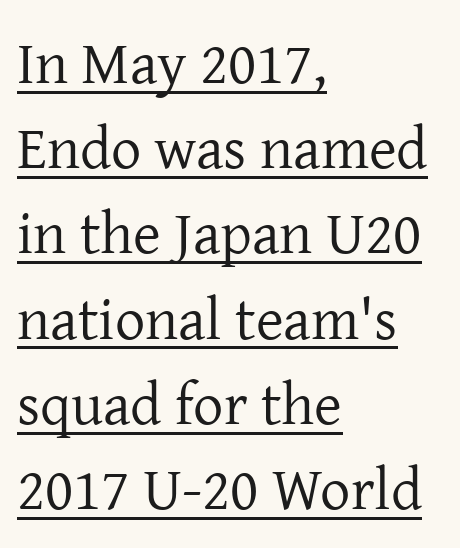
The image shows 60 px regular-weight serif type, upright; set left-aligned, normal line spacing (1.42x), normal letter spacing, underlined; low stroke contrast and a medium x-height.
